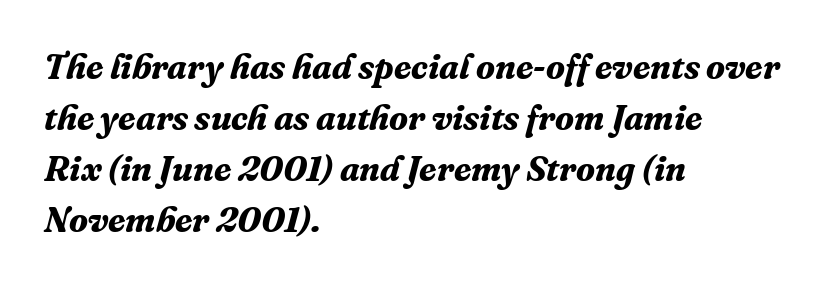
The image shows 35 px bold serif type, italic (leaning right); set left-aligned, normal line spacing (1.46x), normal letter spacing, not underlined; medium stroke contrast and a medium x-height.
